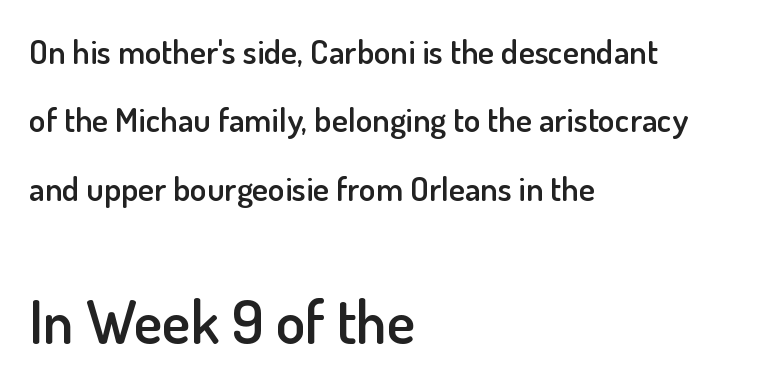
The image shows 60 px semibold sans-serif type, upright; set left-aligned, loose line spacing (2.01x), normal letter spacing, not underlined; the second (bottom) block is 1.76x larger; low stroke contrast and a small x-height.
